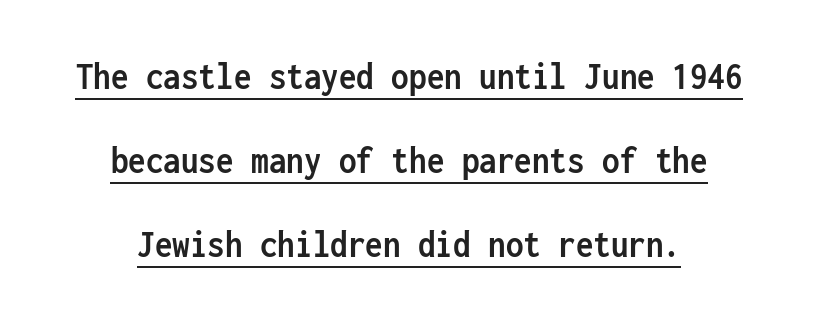
The image shows 39 px semibold, condensed sans-serif type, upright, monospaced; set centered, loose line spacing (2.16x), normal letter spacing, underlined; low stroke contrast and a medium x-height.
